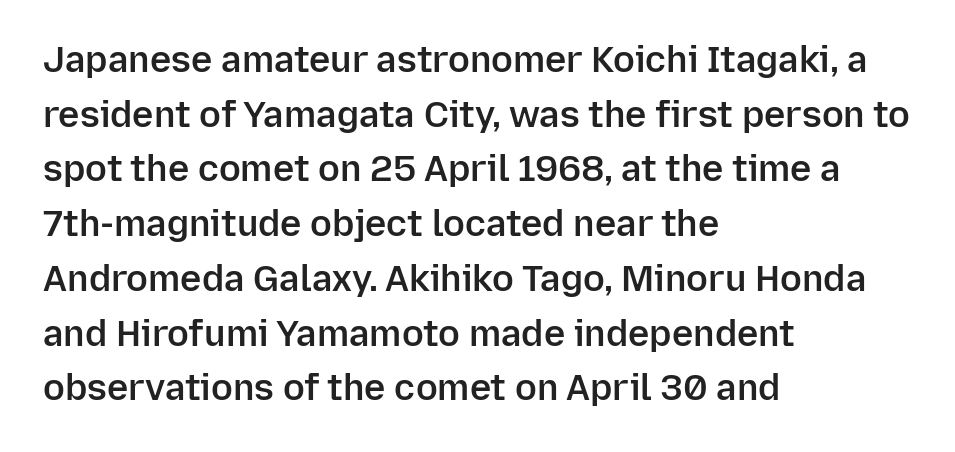
Q: Is the text bold? A: Semi-bold.
Q: Is the text italic (slanted)? A: No, it is upright.
Q: Is the typeface a serif or a sans-serif typeface? A: Sans-serif.
Q: Is the text underlined? A: No.
Q: How is the paragraph aligned? A: Left-aligned.
Q: Is the spacing between letters normal or unusually wide? A: Normal.
Q: Is the spacing between lines tight, normal or loose? A: Normal.
Q: Width (condensed, normal, or wide)? A: Normal.
Q: Stroke contrast? A: Low.
Q: x-height? A: Medium.
Q: Monospaced? A: No.
